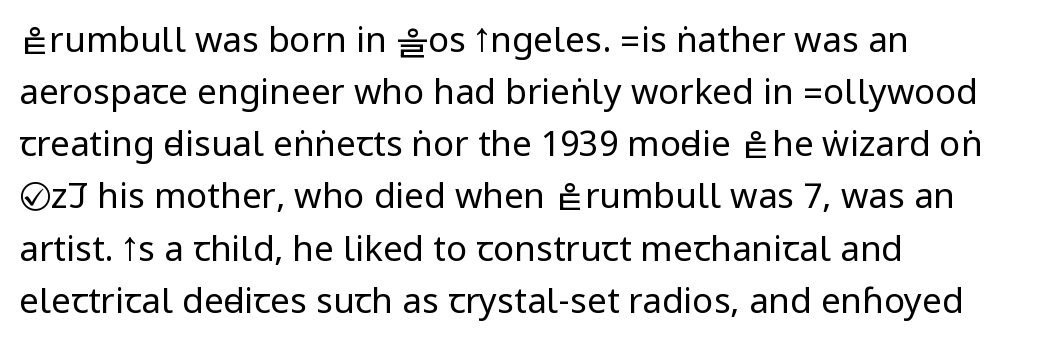
The image shows 35 px regular-weight, condensed sans-serif type, upright; set left-aligned, normal line spacing (1.49x), normal letter spacing, not underlined; low stroke contrast.
